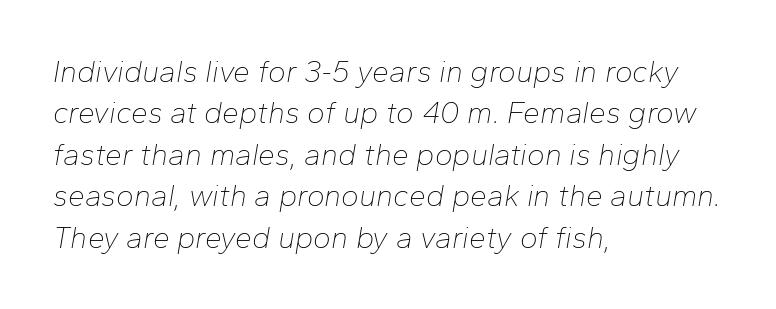
The image shows 30 px thin type, italic (leaning right); set left-aligned, normal line spacing (1.38x), normal letter spacing, not underlined; low stroke contrast and a medium x-height.
